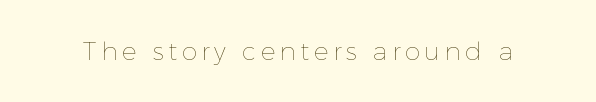
The image shows 25 px text type, upright; set not underlined.
